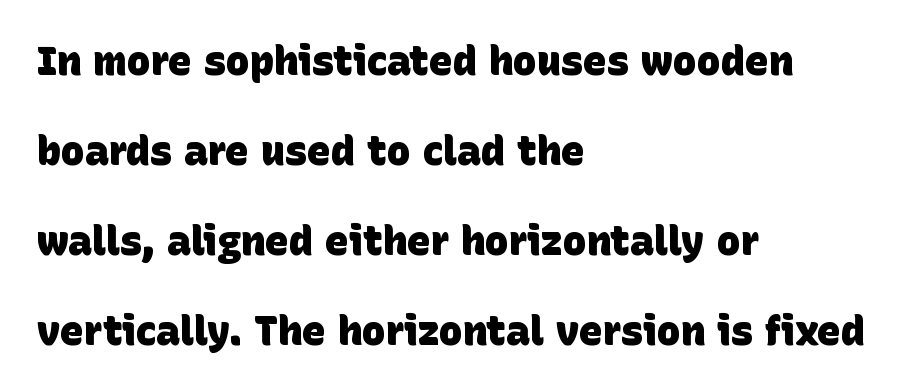
The image shows 40 px heavy sans-serif type; set left-aligned, loose line spacing (2.25x), normal letter spacing, not underlined; low stroke contrast and a large x-height.
